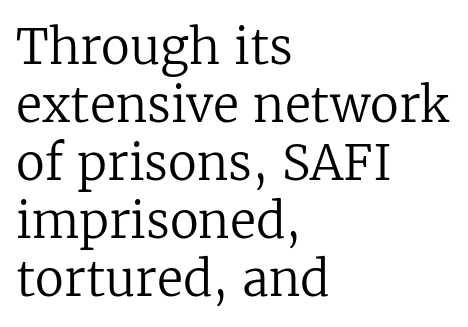
Q: Is the text bold? A: No.
Q: Is the text italic (slanted)? A: No, it is upright.
Q: Is the typeface a serif or a sans-serif typeface? A: Serif.
Q: Is the text underlined? A: No.
Q: How is the paragraph aligned? A: Left-aligned.
Q: Is the spacing between letters normal or unusually wide? A: Normal.
Q: Width (condensed, normal, or wide)? A: Normal.
Q: Stroke contrast? A: Low.
Q: x-height? A: Medium.
Q: Monospaced? A: No.
